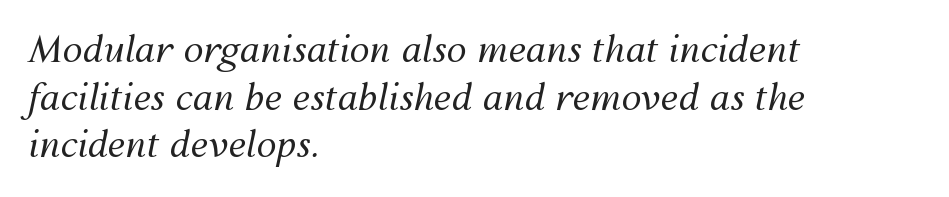
The image shows 36 px regular-weight type, italic (leaning right); set left-aligned, normal line spacing (1.32x), normal letter spacing, not underlined; medium stroke contrast and a medium x-height.
